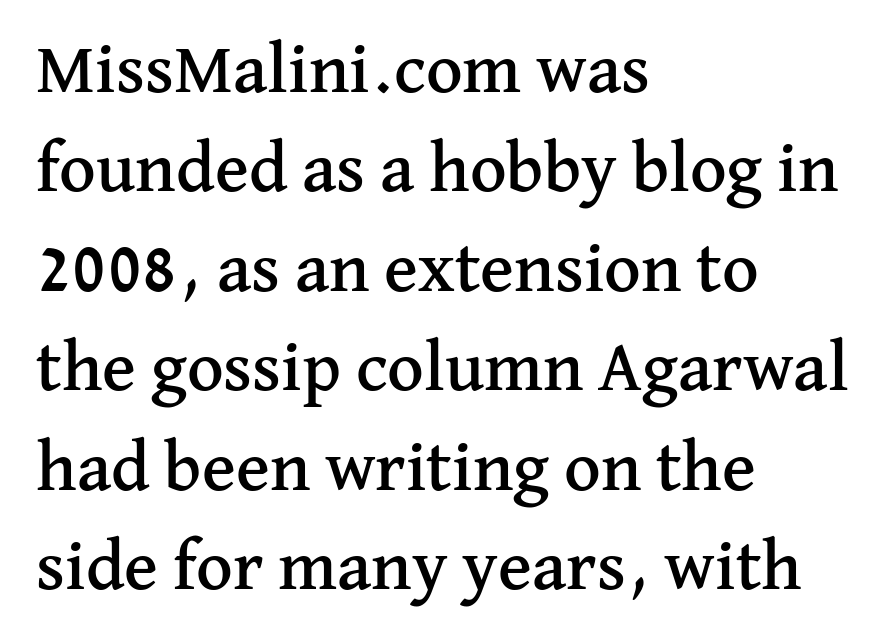
Q: Is the text italic (slanted)? A: No, it is upright.
Q: Is the typeface a serif or a sans-serif typeface? A: Serif.
Q: Is the text underlined? A: No.
Q: How is the paragraph aligned? A: Left-aligned.
Q: Is the spacing between letters normal or unusually wide? A: Normal.
Q: Is the spacing between lines tight, normal or loose? A: Normal.
Q: Width (condensed, normal, or wide)? A: Normal.
Q: Stroke contrast? A: Medium.
Q: x-height? A: Medium.
Q: Monospaced? A: No.
